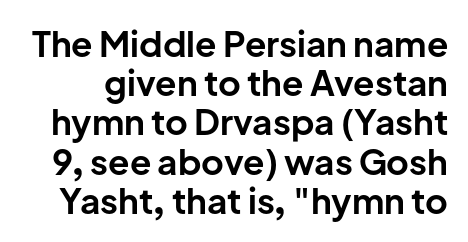
I'd call this a sans setting — the letters go barefoot. In terms of leading, this rendering errs on the cramped side. Lines of text with bare space underneath. Upright lettering throughout.
